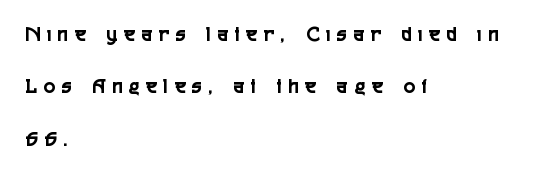
The image shows 22 px text type, upright; set left-aligned, loose line spacing (2.38x), unusually wide letter spacing (+0.31 em), not underlined.
